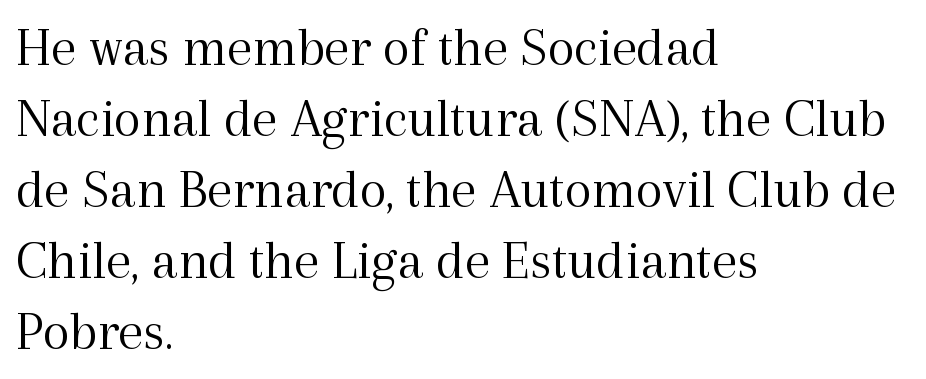
Q: Is the text bold? A: No.
Q: Is the text italic (slanted)? A: No, it is upright.
Q: Is the typeface a serif or a sans-serif typeface? A: Serif.
Q: Is the text underlined? A: No.
Q: How is the paragraph aligned? A: Left-aligned.
Q: Is the spacing between letters normal or unusually wide? A: Normal.
Q: Is the spacing between lines tight, normal or loose? A: Normal.
Q: Width (condensed, normal, or wide)? A: Normal.
Q: x-height? A: Medium.
Q: Monospaced? A: No.
